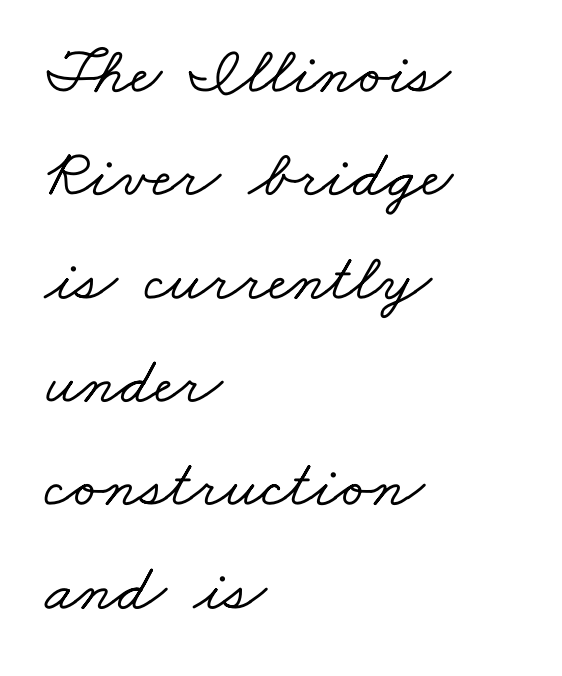
Q: Is the typeface a serif or a sans-serif typeface? A: Serif.
Q: Is the text underlined? A: No.
Q: How is the paragraph aligned? A: Left-aligned.
Q: Is the spacing between letters normal or unusually wide? A: Normal.
Q: Is the spacing between lines tight, normal or loose? A: Normal.
Q: Width (condensed, normal, or wide)? A: Wide.
Q: Stroke contrast? A: Low.
Q: x-height? A: Small.
Q: Monospaced? A: No.
